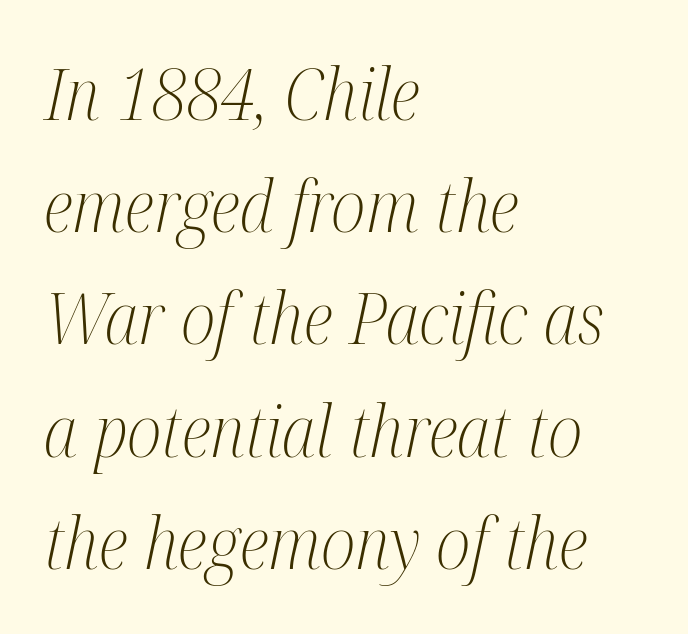
{"serif": "yes", "italic": "yes", "lean": "right", "slant_degrees": 12, "bold": "no", "weight": "light", "width": "condensed", "stroke_contrast": "medium", "x_height": "medium", "monospaced": "no", "underline": "no", "align": "left", "line_spacing": "normal", "line_spacing_ratio": 1.58, "letter_spacing": "normal", "letter_spacing_em": 0.0, "glyph_px": 71}
